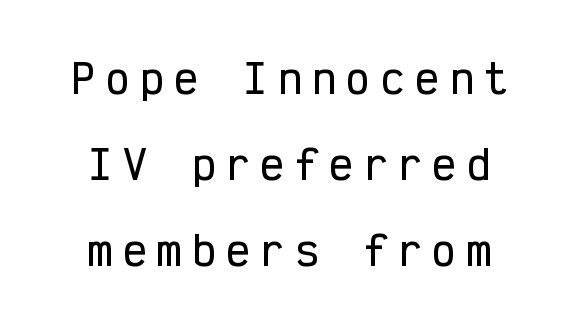
What stands out about the letter spacing? Its width — letters are far apart. Do the characters align in a grid? Yes, the font is monospaced. Stroke terminals: plain, sans-serif. Nope, not italic — everything's standing straight.
